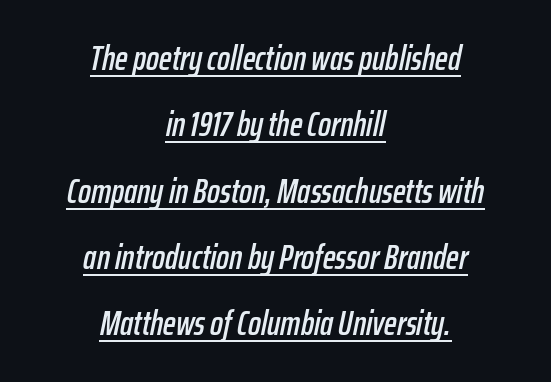
{"italic": "yes", "lean": "right", "slant_degrees": 12, "width": "condensed", "stroke_contrast": "low", "x_height": "medium", "monospaced": "no", "underline": "yes", "align": "center", "line_spacing": "loose", "line_spacing_ratio": 1.95, "letter_spacing": "normal", "letter_spacing_em": 0.0, "glyph_px": 34}
